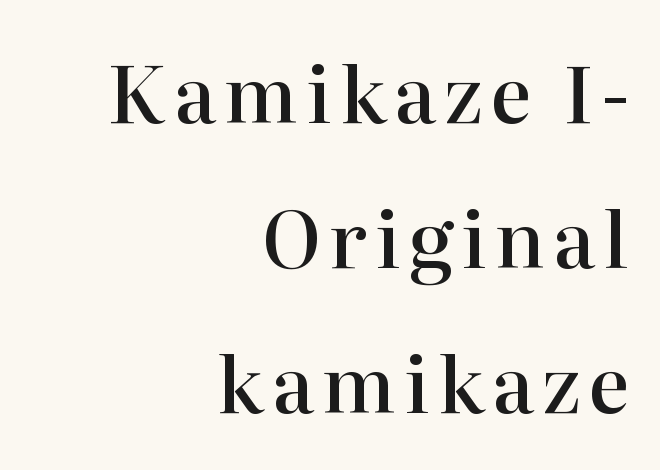
The image shows 78 px semibold serif type, upright; set right-aligned, line spacing 1.86x, not underlined; high stroke contrast and a medium x-height.
